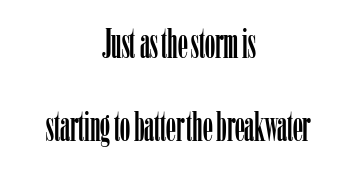
{"serif": "yes", "italic": "no", "width": "condensed", "stroke_contrast": "low", "x_height": "medium", "monospaced": "no", "underline": "no", "align": "center", "line_spacing": "loose", "line_spacing_ratio": 2.07, "letter_spacing": "normal", "letter_spacing_em": 0.0, "glyph_px": 40}
